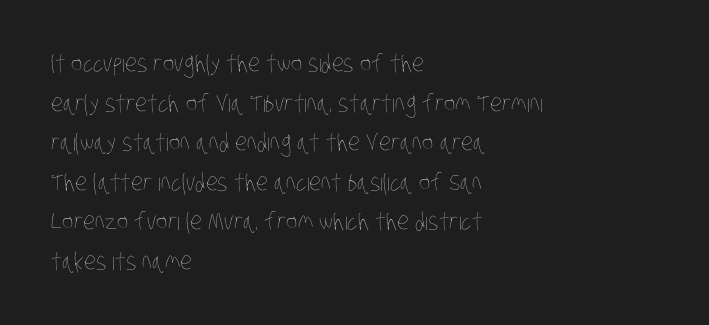
{"bold": "no", "underline": "no", "align": "left", "line_spacing": "normal", "line_spacing_ratio": 1.65, "letter_spacing": "normal", "letter_spacing_em": 0.0, "glyph_px": 24}
